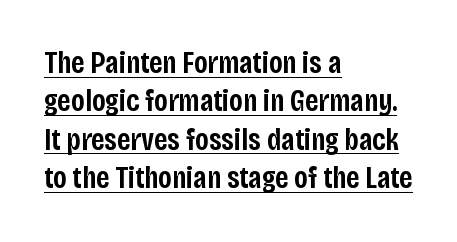
The image shows 31 px semibold, condensed sans-serif type, upright; set left-aligned, line spacing 1.24x, normal letter spacing, underlined; low stroke contrast and a large x-height.
